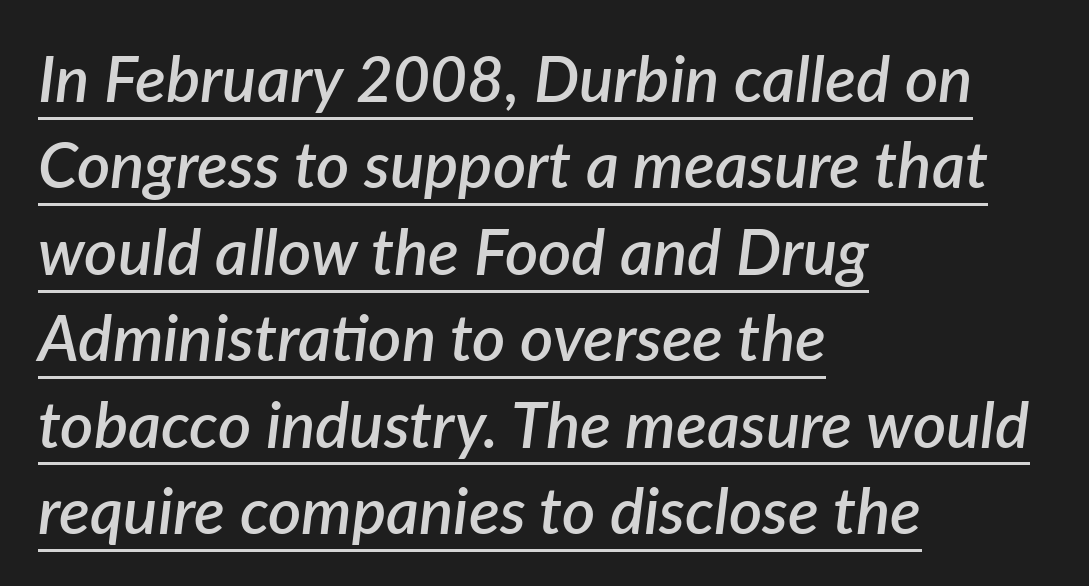
Q: Is the text bold? A: Semi-bold.
Q: Is the text italic (slanted)? A: Yes, it leans right by about 7 degrees.
Q: Is the text underlined? A: Yes.
Q: How is the paragraph aligned? A: Left-aligned.
Q: Is the spacing between letters normal or unusually wide? A: Normal.
Q: Is the spacing between lines tight, normal or loose? A: Normal.
Q: Width (condensed, normal, or wide)? A: Normal.
Q: Stroke contrast? A: Low.
Q: x-height? A: Medium.
Q: Monospaced? A: No.
